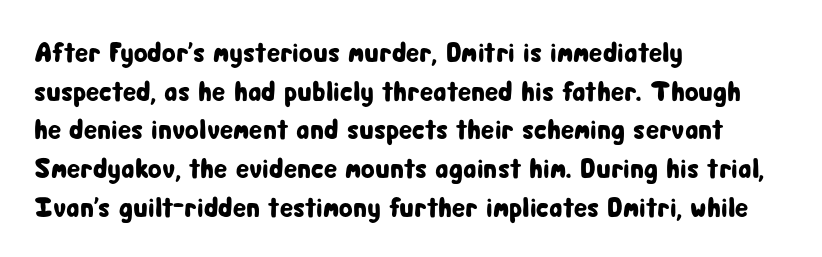
Q: Is the text italic (slanted)? A: No, it is upright.
Q: Is the typeface a serif or a sans-serif typeface? A: Sans-serif.
Q: Is the text underlined? A: No.
Q: How is the paragraph aligned? A: Left-aligned.
Q: Is the spacing between letters normal or unusually wide? A: Normal.
Q: Is the spacing between lines tight, normal or loose? A: Normal.
Q: Width (condensed, normal, or wide)? A: Condensed.
Q: Stroke contrast? A: Low.
Q: x-height? A: Medium.
Q: Monospaced? A: No.
